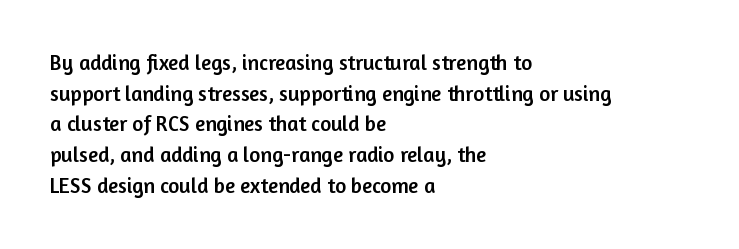
The image shows 21 px text type, upright; set left-aligned, normal line spacing (1.46x), normal letter spacing, not underlined.
